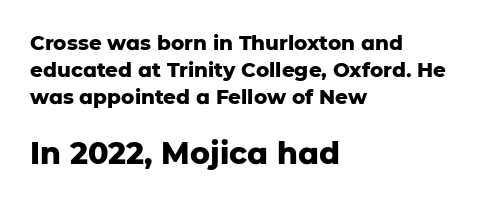
Q: Is the text bold? A: Yes.
Q: Is the text italic (slanted)? A: No, it is upright.
Q: Is the typeface a serif or a sans-serif typeface? A: Sans-serif.
Q: Is the text underlined? A: No.
Q: How is the paragraph aligned? A: Left-aligned.
Q: Is the spacing between letters normal or unusually wide? A: Normal.
Q: Is the spacing between lines tight, normal or loose? A: Normal.
Q: Which block of text is set in a larger size, the first (top) or the second (bottom)? A: The second (bottom) one.
Q: Width (condensed, normal, or wide)? A: Normal.
Q: Stroke contrast? A: Low.
Q: x-height? A: Medium.
Q: Monospaced? A: No.
